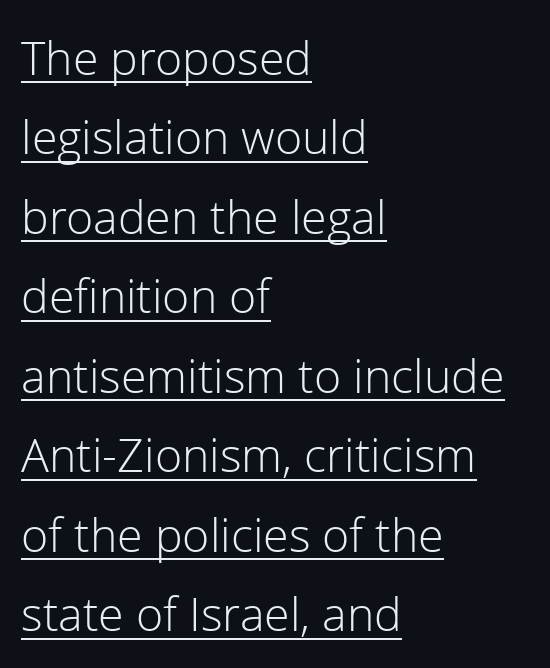
{"serif": "no", "italic": "no", "bold": "no", "weight": "light", "width": "normal", "stroke_contrast": "low", "x_height": "medium", "monospaced": "no", "underline": "yes", "align": "left", "line_spacing": "normal", "line_spacing_ratio": 1.59, "letter_spacing": "normal", "letter_spacing_em": 0.0, "glyph_px": 50}
